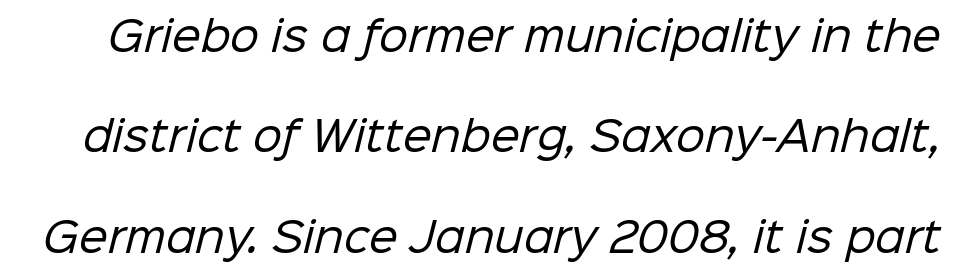
No word sits above an underline. A great deal of white space separates one row of letters from the next. No feet cap the strokes, marking this as sans-serif type. Each letter keeps its own natural width here, so spacing adapts to shape. Letters have the restrained weight of plain body copy at most. Is the letter spacing exaggerated? No — it looks like the ordinary default.
